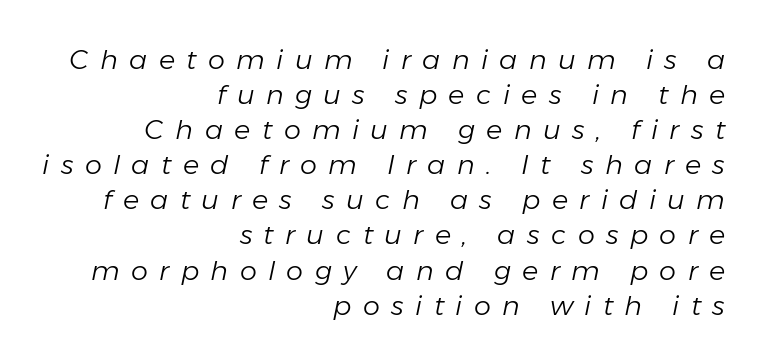
{"italic": "yes", "lean": "right", "slant_degrees": 11, "bold": "no", "underline": "no", "align": "right", "line_spacing": "normal", "line_spacing_ratio": 1.3, "letter_spacing": "wide", "letter_spacing_em": 0.42, "glyph_px": 27}
